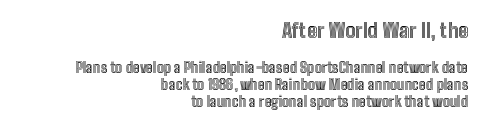
Q: Is the text italic (slanted)? A: No, it is upright.
Q: Is the text underlined? A: No.
Q: How is the paragraph aligned? A: Right-aligned.
Q: Is the spacing between letters normal or unusually wide? A: Normal.
Q: Which block of text is set in a larger size, the first (top) or the second (bottom)? A: The first (top) one.
